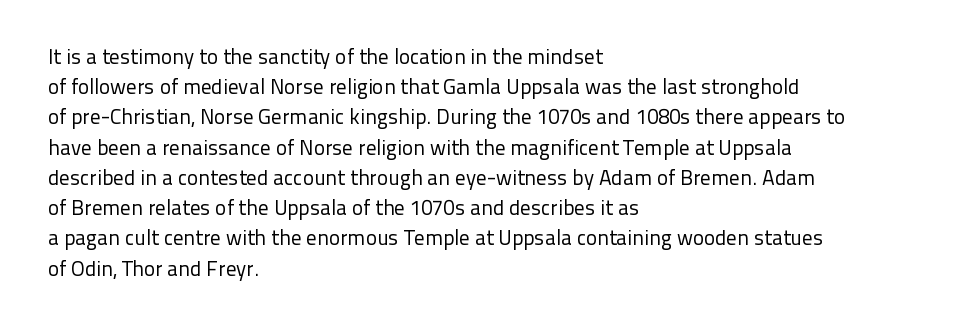
{"italic": "no", "bold": "no", "underline": "no", "align": "left", "line_spacing": "normal", "line_spacing_ratio": 1.44, "letter_spacing": "normal", "letter_spacing_em": 0.0, "glyph_px": 21}
